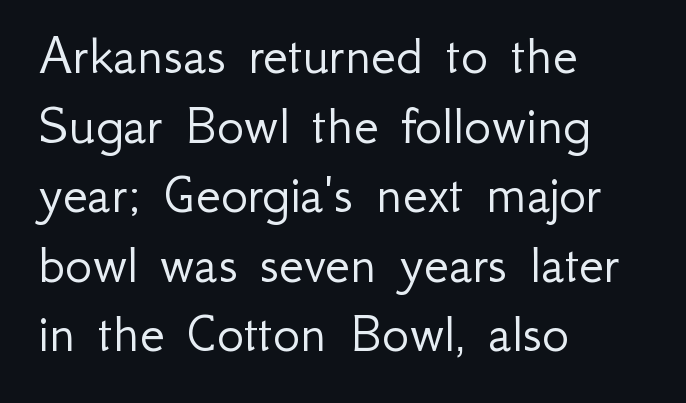
A sans-serif font was chosen for this passage. No extra tracking has been applied to these lines. Horizontal alignment here is leftward, the default for most running prose. Every character sits straight up, as roman type does. Character widths vary here, with narrow letters taking less room than wide ones.
